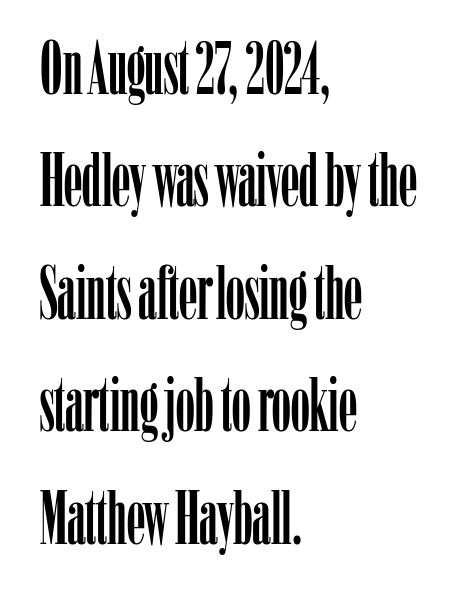
{"serif": "yes", "italic": "no", "width": "condensed", "stroke_contrast": "low", "x_height": "medium", "monospaced": "no", "underline": "no", "align": "left", "line_spacing": "normal", "line_spacing_ratio": 1.52, "letter_spacing": "normal", "letter_spacing_em": 0.0, "glyph_px": 74}
